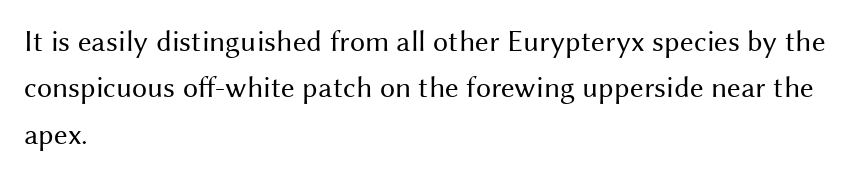
{"serif": "no", "italic": "no", "bold": "no", "weight": "regular", "width": "normal", "stroke_contrast": "medium", "x_height": "medium", "monospaced": "no", "underline": "no", "align": "left", "line_spacing": "normal", "line_spacing_ratio": 1.55, "letter_spacing": "normal", "letter_spacing_em": 0.0, "glyph_px": 30}
